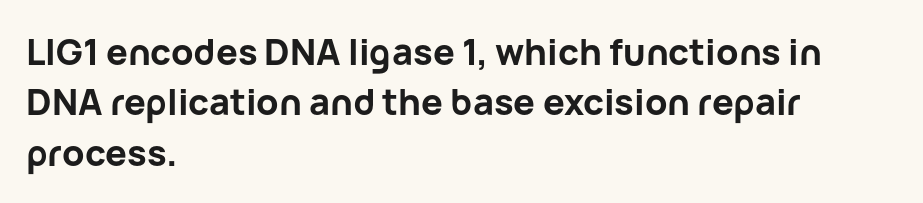
{"serif": "no", "italic": "no", "bold": "yes", "weight": "bold", "width": "normal", "stroke_contrast": "low", "x_height": "medium", "monospaced": "no", "underline": "no", "align": "left", "line_spacing": "normal", "line_spacing_ratio": 1.4, "letter_spacing": "normal", "letter_spacing_em": 0.0, "glyph_px": 36}
